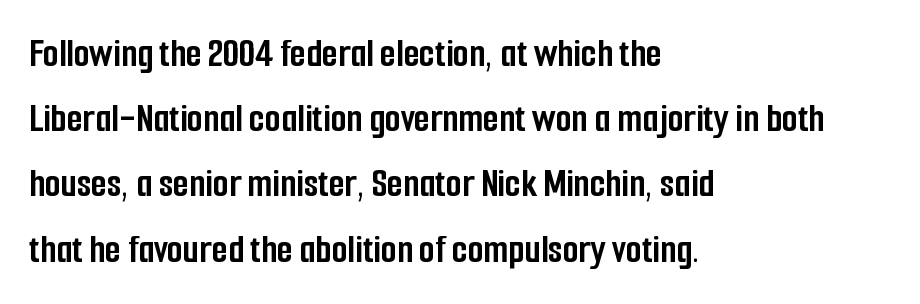
Its strokes are broad and dark, the hallmark of bold type. Underline: absent. Here the designer chose a conventional face with non-uniform glyph widths. Baseline-to-baseline distance is the conventional proportion of letter height.
